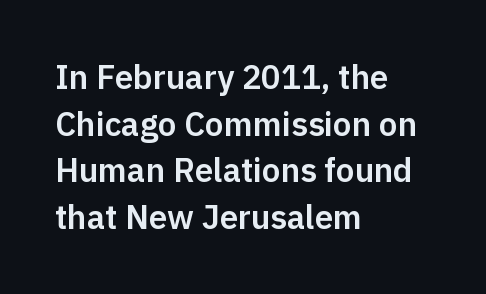
Q: Is the text italic (slanted)? A: No, it is upright.
Q: Is the typeface a serif or a sans-serif typeface? A: Sans-serif.
Q: Is the text underlined? A: No.
Q: How is the paragraph aligned? A: Left-aligned.
Q: Is the spacing between letters normal or unusually wide? A: Normal.
Q: Is the spacing between lines tight, normal or loose? A: Normal.
Q: Width (condensed, normal, or wide)? A: Normal.
Q: Stroke contrast? A: Low.
Q: x-height? A: Medium.
Q: Monospaced? A: No.
